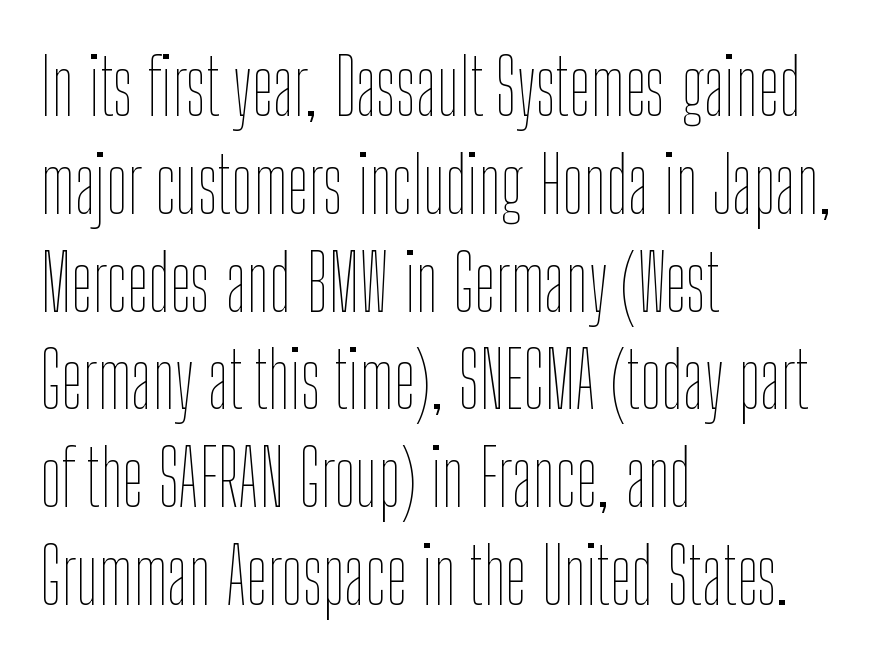
{"italic": "no", "bold": "no", "weight": "thin", "width": "condensed", "stroke_contrast": "low", "x_height": "medium", "monospaced": "no", "underline": "no", "align": "left", "line_spacing": "normal", "line_spacing_ratio": 1.27, "letter_spacing": "normal", "letter_spacing_em": 0.0, "glyph_px": 77}
